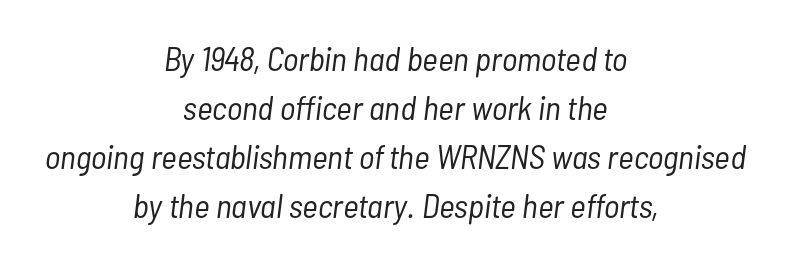
Q: Is the text bold? A: No.
Q: Is the text italic (slanted)? A: Yes, it leans right by about 7 degrees.
Q: Is the text underlined? A: No.
Q: How is the paragraph aligned? A: Centered.
Q: Is the spacing between letters normal or unusually wide? A: Normal.
Q: Is the spacing between lines tight, normal or loose? A: Normal.
Q: Width (condensed, normal, or wide)? A: Condensed.
Q: Stroke contrast? A: Low.
Q: x-height? A: Medium.
Q: Monospaced? A: No.
